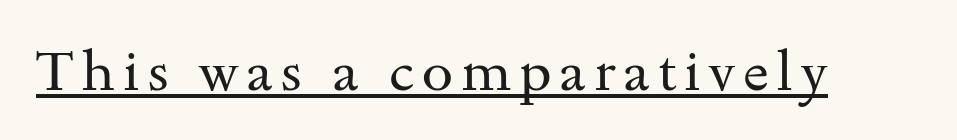
The image shows 56 px regular-weight, wide serif type, upright; set underlined; medium stroke contrast and a small x-height.
